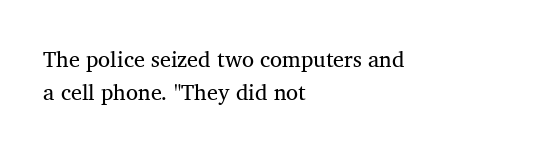
{"italic": "no", "bold": "no", "underline": "no", "align": "left", "line_spacing": "normal", "line_spacing_ratio": 1.52, "letter_spacing": "normal", "letter_spacing_em": 0.0, "glyph_px": 22}
